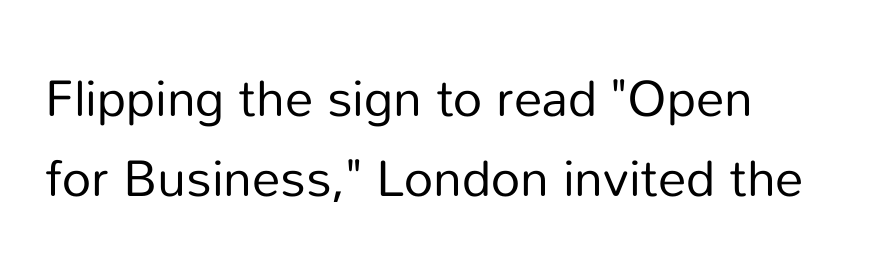
The image shows 51 px regular-weight sans-serif type, upright; set left-aligned, normal line spacing (1.56x), normal letter spacing, not underlined; low stroke contrast and a medium x-height.
